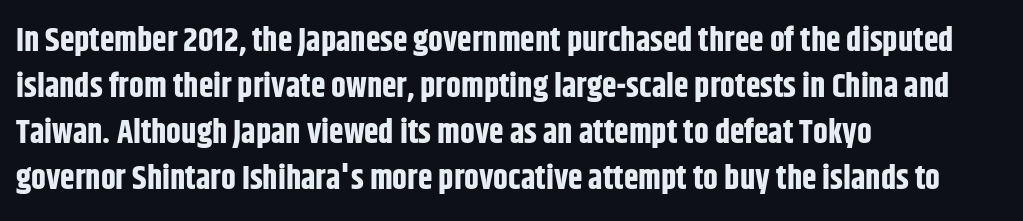
The image shows 33 px bold, condensed sans-serif type, upright; set left-aligned, normal line spacing (1.39x), normal letter spacing, not underlined; low stroke contrast and a large x-height.
